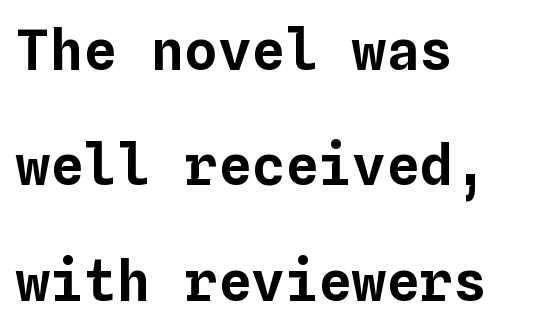
{"italic": "no", "width": "normal", "stroke_contrast": "low", "x_height": "medium", "monospaced": "yes", "underline": "no", "align": "left", "line_spacing": "loose", "line_spacing_ratio": 2.06, "letter_spacing": "normal", "letter_spacing_em": 0.0, "glyph_px": 56}
